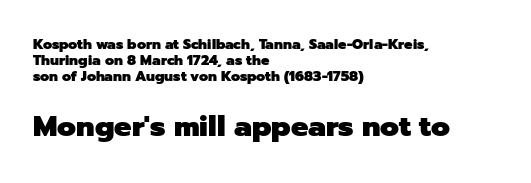
{"serif": "no", "italic": "no", "bold": "yes", "weight": "heavy", "width": "normal", "stroke_contrast": "low", "x_height": "medium", "monospaced": "no", "underline": "no", "align": "left", "line_spacing": "tight", "line_spacing_ratio": 1.14, "letter_spacing": "normal", "letter_spacing_em": 0.0, "larger_block": "second", "size_ratio": 2.07, "glyph_px": 29}
